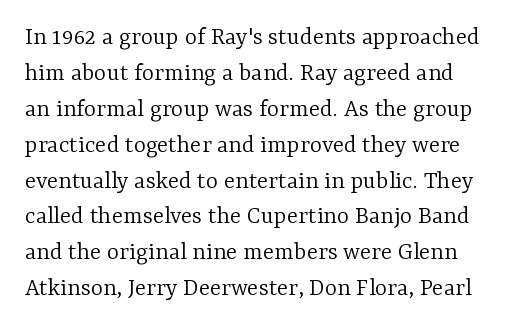
Summary of weight: not heavy and not bold. Just letters on the line, the space beneath them empty. Default kerning and tracking; the words read as compact shapes. Notice how descenders clear the ascenders below comfortably — that's standard leading. The typography opts for an upright posture over an oblique one.
